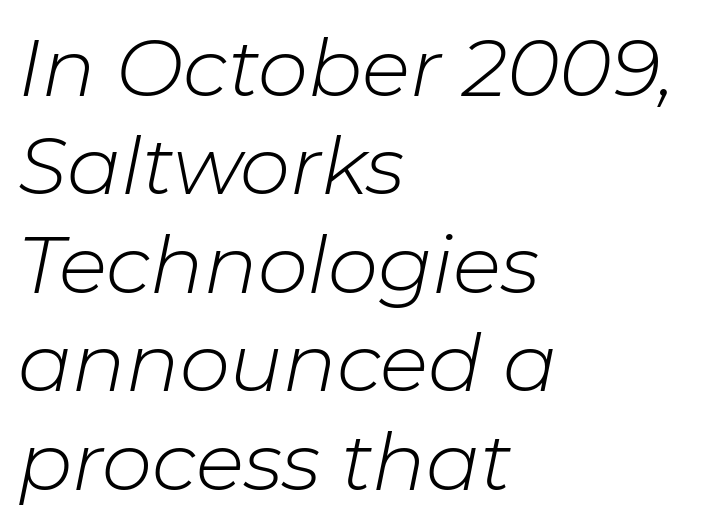
{"italic": "yes", "lean": "right", "slant_degrees": 11, "bold": "no", "weight": "light", "width": "normal", "stroke_contrast": "low", "x_height": "medium", "monospaced": "no", "underline": "no", "align": "left", "line_spacing_ratio": 1.23, "letter_spacing": "normal", "letter_spacing_em": 0.0, "glyph_px": 80}
